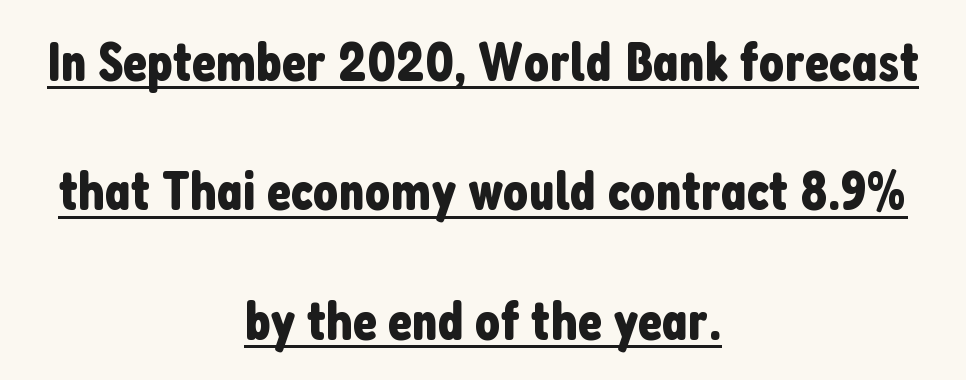
The image shows 56 px condensed sans-serif type, upright; set centered, loose line spacing (2.31x), normal letter spacing, underlined; low stroke contrast and a medium x-height.
